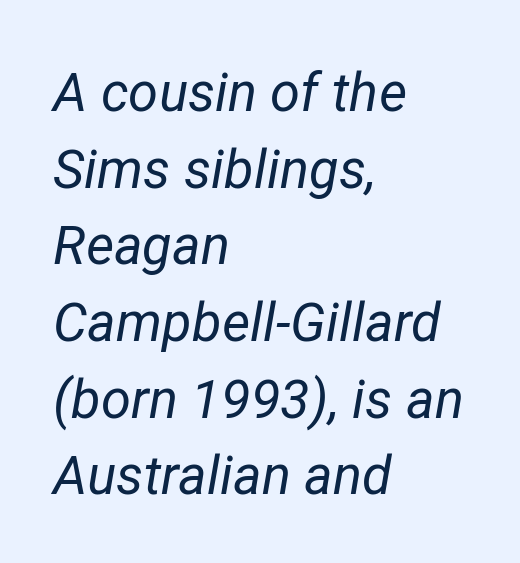
{"italic": "yes", "lean": "right", "slant_degrees": 12, "bold": "no", "weight": "regular", "width": "normal", "stroke_contrast": "low", "x_height": "medium", "monospaced": "no", "underline": "no", "align": "left", "line_spacing": "normal", "line_spacing_ratio": 1.42, "letter_spacing": "normal", "letter_spacing_em": 0.0, "glyph_px": 54}
